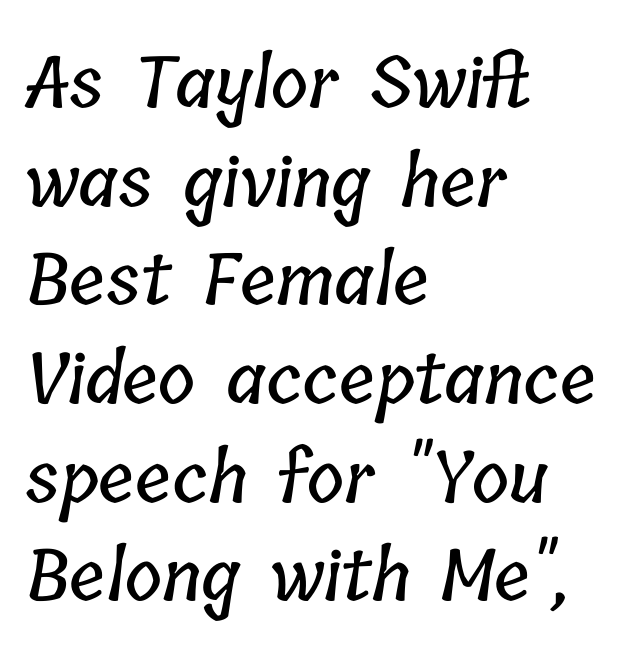
Just letters on the line, the space beneath them empty. The passage shown is typed in a proportional face where columns would drift. Regarding leading, the lines here are spaced in the standard way. Observe the ordinary spacing: letters are neighbours, not strangers. Visually the block forms a straight wall on the left and a jagged coastline on the right.
